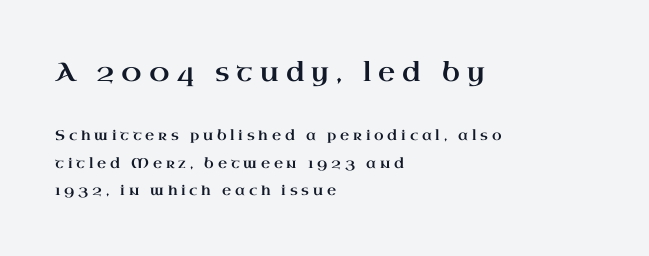
{"italic": "no", "underline": "no", "align": "left", "line_spacing": "loose", "line_spacing_ratio": 1.95, "letter_spacing": "wide", "letter_spacing_em": 0.27, "larger_block": "first", "size_ratio": 1.86, "glyph_px": 26}
